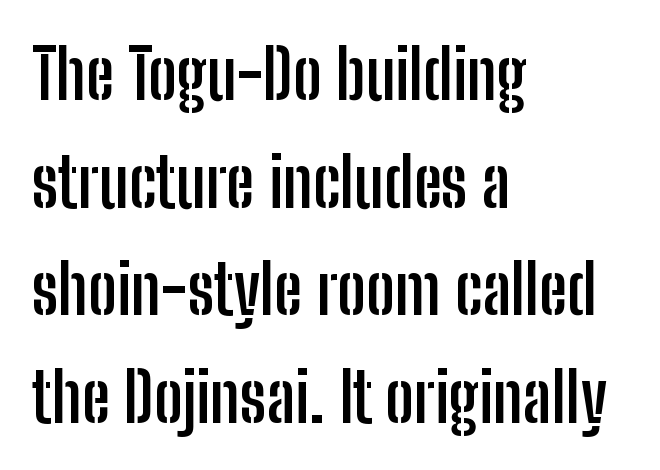
Q: Is the text bold? A: Yes.
Q: Is the text italic (slanted)? A: No, it is upright.
Q: Is the typeface a serif or a sans-serif typeface? A: Sans-serif.
Q: Is the text underlined? A: No.
Q: How is the paragraph aligned? A: Left-aligned.
Q: Is the spacing between letters normal or unusually wide? A: Normal.
Q: Is the spacing between lines tight, normal or loose? A: Normal.
Q: Width (condensed, normal, or wide)? A: Condensed.
Q: Stroke contrast? A: Low.
Q: x-height? A: Medium.
Q: Monospaced? A: No.
